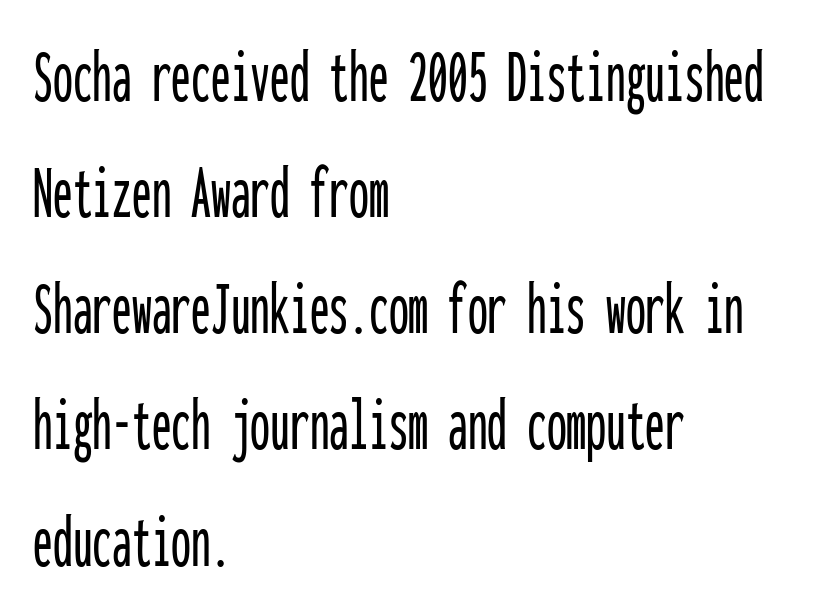
The lines in this sample share a left origin and differ only in where they stop. Only glyphs here, with clear space below each row. You can tell from the bare stems that sans-serif type was used. The face used here is monospaced, like something from a code editor. Letter spacing: default.
